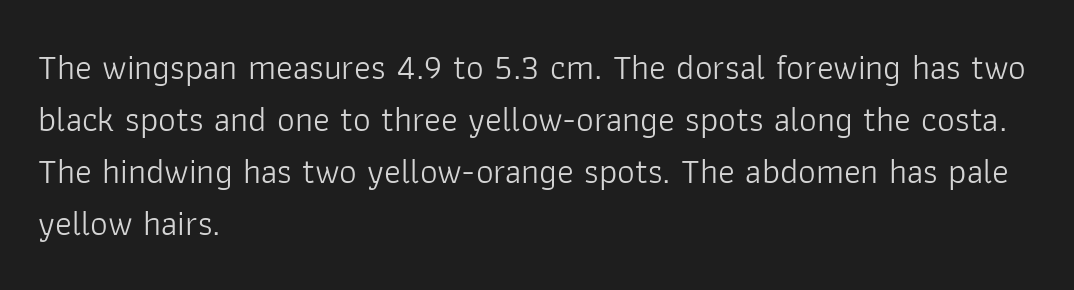
Spacing verdict: proportional, widths tailored to each character. This rendering uses left alignment, leaving the right contour irregular. Vertical strokes here are truly vertical. A quiet, ordinary-to-light weight characterises the typeface. Serif or sans? Sans — the stroke terminals are bare. No extra tracking has been applied to these lines.
